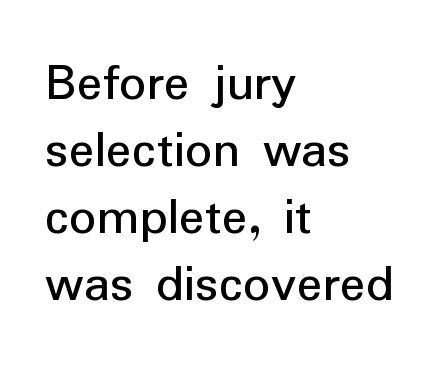
Q: Is the text bold? A: No.
Q: Is the text italic (slanted)? A: No, it is upright.
Q: Is the typeface a serif or a sans-serif typeface? A: Sans-serif.
Q: Is the text underlined? A: No.
Q: How is the paragraph aligned? A: Left-aligned.
Q: Is the spacing between letters normal or unusually wide? A: Normal.
Q: Width (condensed, normal, or wide)? A: Normal.
Q: Stroke contrast? A: Low.
Q: x-height? A: Medium.
Q: Monospaced? A: No.
